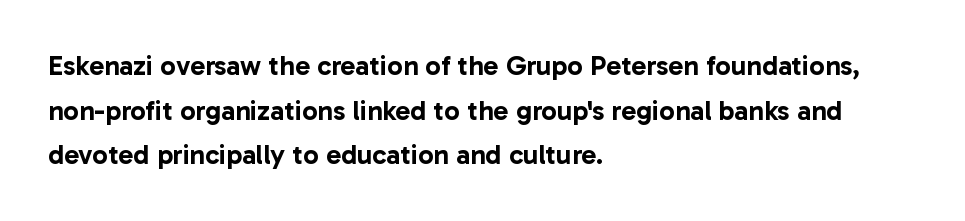
{"serif": "no", "italic": "no", "width": "normal", "stroke_contrast": "low", "x_height": "medium", "monospaced": "no", "underline": "no", "align": "left", "line_spacing": "normal", "line_spacing_ratio": 1.59, "letter_spacing": "normal", "letter_spacing_em": 0.0, "glyph_px": 28}
